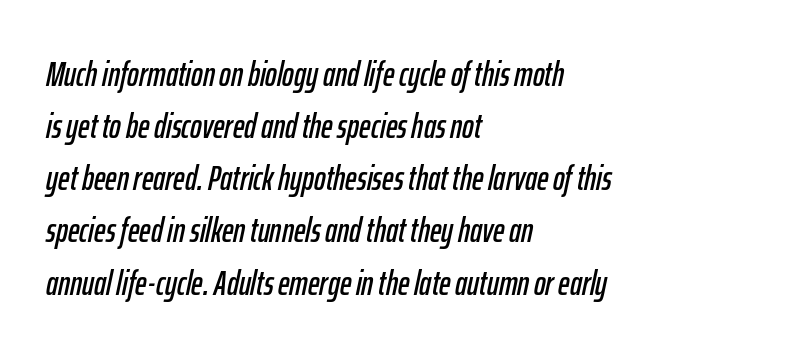
Honestly, the letter spacing is just normal — you wouldn't notice it. A bare baseline throughout the passage. The passage shown is typed in a proportional face where columns would drift. Left-aligned paragraph, ragged on the right. A typesetter would mark this as italic.
